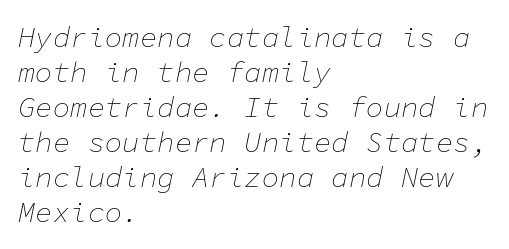
Does the lettering tilt? It does — this is italic. These lines keep a tight, regular rhythm from letter to letter. The zone under the glyphs is completely vacant. No letter is thick-stroked: the sample isn't bold.
